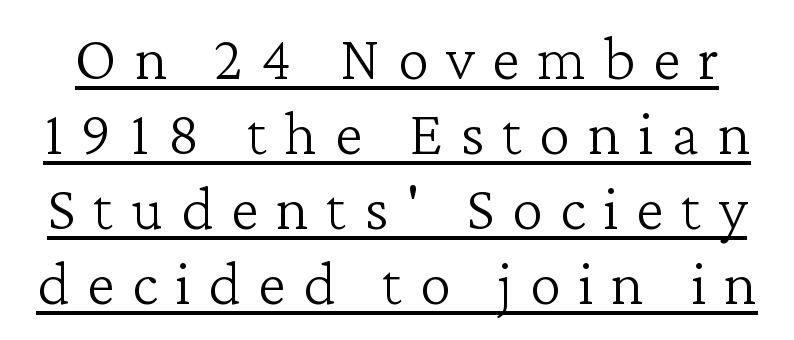
The image shows 63 px light serif type, upright; set line spacing 1.19x, unusually wide letter spacing (+0.28 em), underlined; low stroke contrast and a medium x-height.
